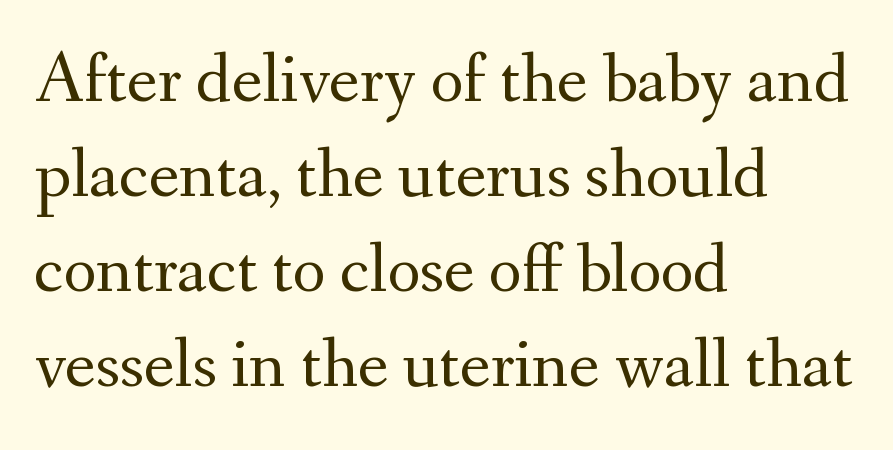
Normally led — the rows are evenly, conventionally spaced. The face used here is seriffed, in the tradition of book romans. A light-to-regular cut is what we see here. Check the space under the baseline: it is left empty. This sample has the flowing, uneven cadence of proportional lettering.
